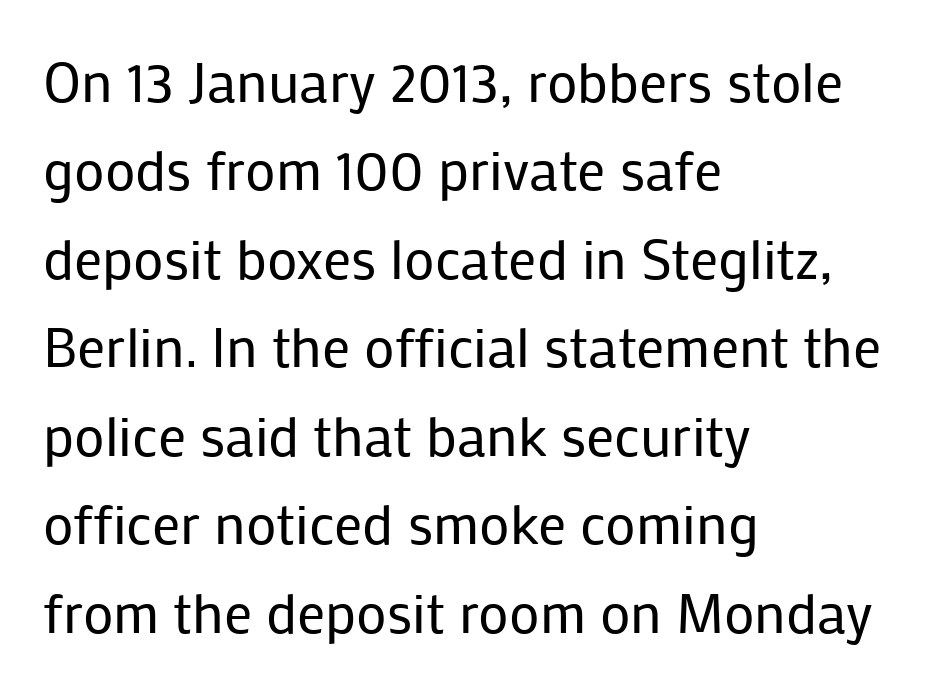
Q: Is the text bold? A: No.
Q: Is the text italic (slanted)? A: No, it is upright.
Q: Is the typeface a serif or a sans-serif typeface? A: Sans-serif.
Q: Is the text underlined? A: No.
Q: How is the paragraph aligned? A: Left-aligned.
Q: Is the spacing between letters normal or unusually wide? A: Normal.
Q: Is the spacing between lines tight, normal or loose? A: Normal.
Q: Width (condensed, normal, or wide)? A: Normal.
Q: Stroke contrast? A: Low.
Q: x-height? A: Medium.
Q: Monospaced? A: No.
